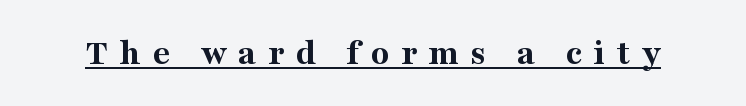
Each letter's strokes conclude with small projecting serifs. Set as a true bold cut, around the 700 mark. Someone cranked the tracking dial way up on this one. The rendering uses the underline text-decoration. Is this a fixed-width face? No — the glyphs have proportional, varying widths.
